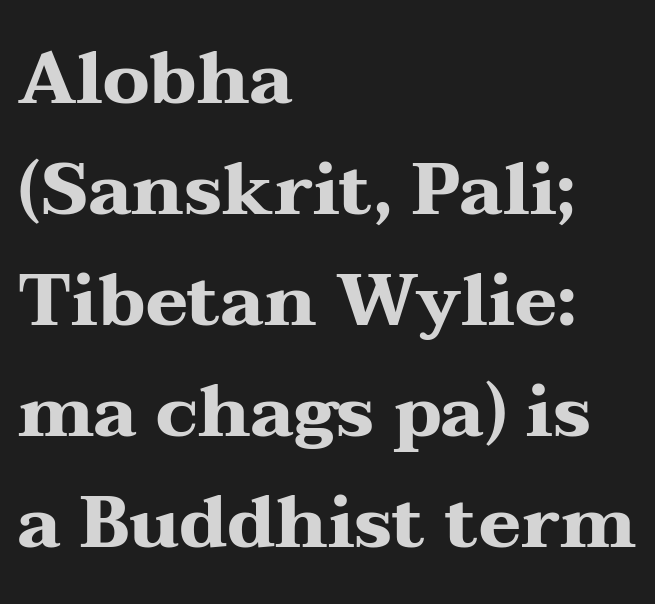
Q: Is the text bold? A: Yes.
Q: Is the text italic (slanted)? A: No, it is upright.
Q: Is the typeface a serif or a sans-serif typeface? A: Serif.
Q: Is the text underlined? A: No.
Q: How is the paragraph aligned? A: Left-aligned.
Q: Is the spacing between letters normal or unusually wide? A: Normal.
Q: Is the spacing between lines tight, normal or loose? A: Normal.
Q: Width (condensed, normal, or wide)? A: Wide.
Q: Stroke contrast? A: Medium.
Q: x-height? A: Medium.
Q: Monospaced? A: No.
